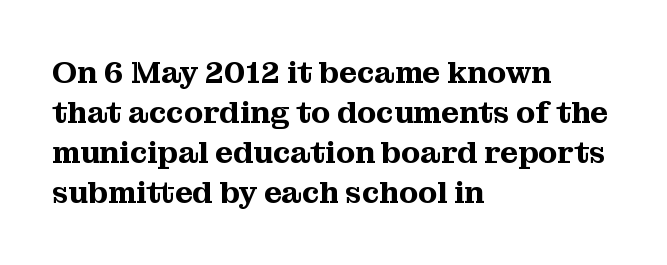
{"serif": "yes", "italic": "no", "width": "normal", "stroke_contrast": "medium", "x_height": "medium", "monospaced": "no", "underline": "no", "align": "left", "line_spacing": "normal", "line_spacing_ratio": 1.29, "letter_spacing": "normal", "letter_spacing_em": 0.0, "glyph_px": 31}
